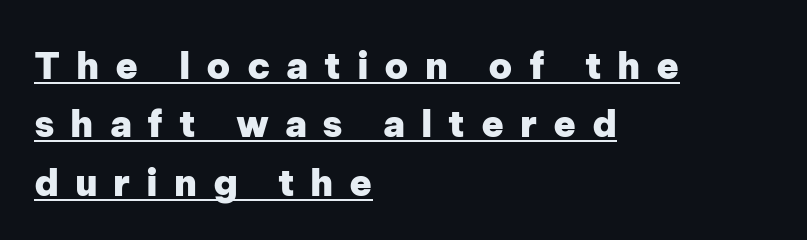
Here the designer chose a conventional face with non-uniform glyph widths. Which margin do the lines hug? The left one — the right edge is uneven. Compared with an ordinary text face, these strokes are far heavier — a full bold. Letterform terminals end flat and unadorned throughout the passage.
